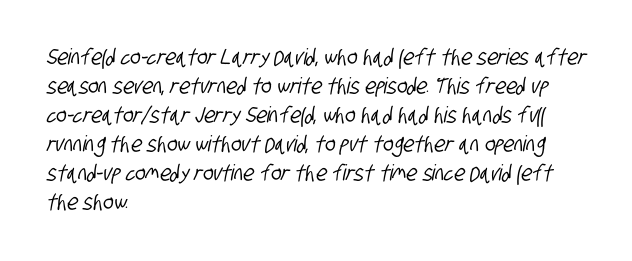
Notice how the passage keeps a crisp vertical edge on the left only. Glance below the letters and you will spot only blank space. Honestly, the letter spacing is just normal — you wouldn't notice it. How would I describe the line gaps? Plain and ordinary.
